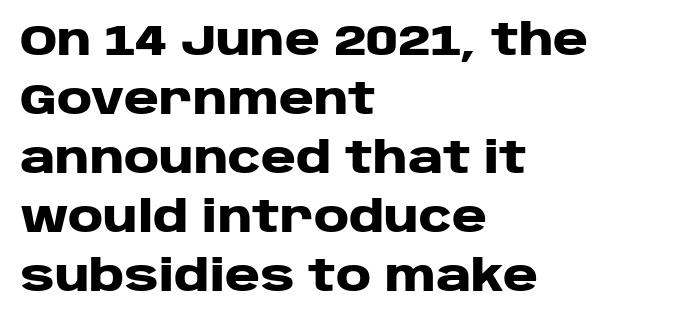
The image shows 43 px heavy, wide sans-serif type, upright; set left-aligned, normal line spacing (1.37x), normal letter spacing, not underlined; low stroke contrast and a large x-height.
